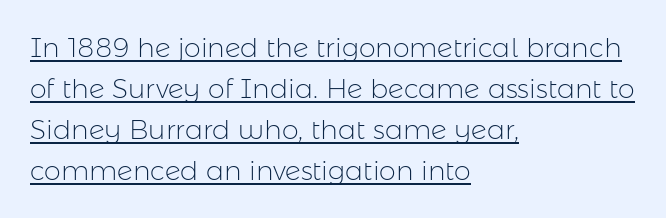
The setting favours the left margin, as ordinary paragraphs usually do. What's the leading like? Ordinary, nothing unusual. Compared with a typical body face, this is equally light or lighter still. This is the regular roman posture of the typeface. A continuous stroke trails under the words, as in a hyperlink. The line texture is even and compact thanks to regular tracking.
